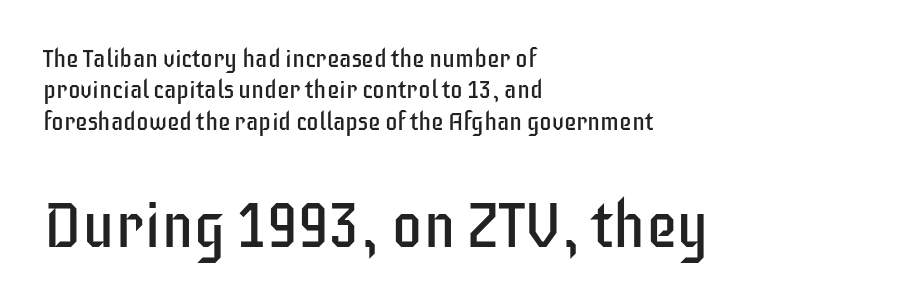
Q: Is the text bold? A: No.
Q: Is the text italic (slanted)? A: No, it is upright.
Q: Is the typeface a serif or a sans-serif typeface? A: Sans-serif.
Q: Is the text underlined? A: No.
Q: How is the paragraph aligned? A: Left-aligned.
Q: Is the spacing between letters normal or unusually wide? A: Normal.
Q: Is the spacing between lines tight, normal or loose? A: Normal.
Q: Which block of text is set in a larger size, the first (top) or the second (bottom)? A: The second (bottom) one.
Q: Width (condensed, normal, or wide)? A: Condensed.
Q: Stroke contrast? A: Low.
Q: x-height? A: Large.
Q: Monospaced? A: No.
